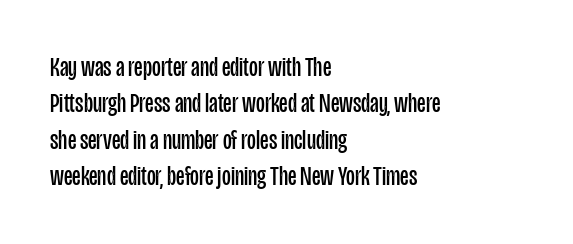
The image shows 27 px text type, upright; set left-aligned, normal line spacing (1.35x), normal letter spacing, not underlined.
